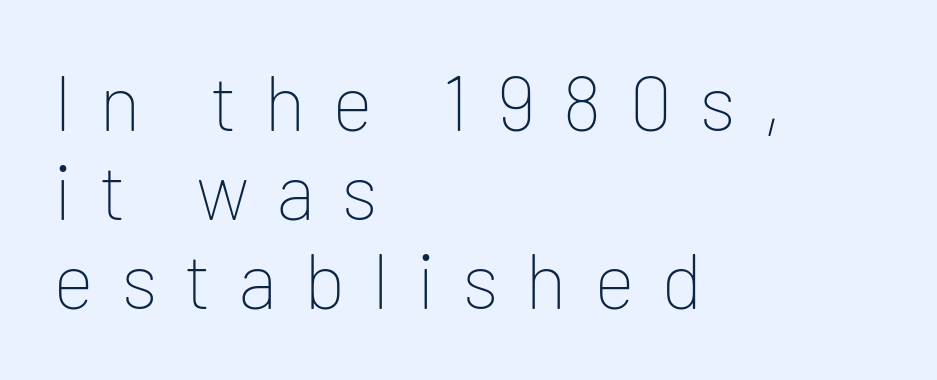
Stroke terminals: plain, sans-serif. Is the letter spacing exaggerated? Yes — the characters are pushed far apart. The paragraph shown leans on its left margin. Quick note: not italic, upright. The space beneath each line is pristine and unruled. The leading is snug, giving the passage a crowded texture.
